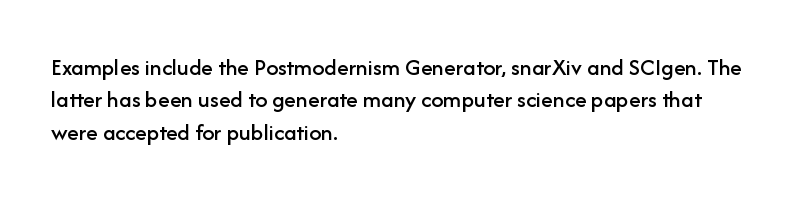
The image shows 24 px text type, upright; set left-aligned, normal line spacing (1.35x), normal letter spacing, not underlined.
